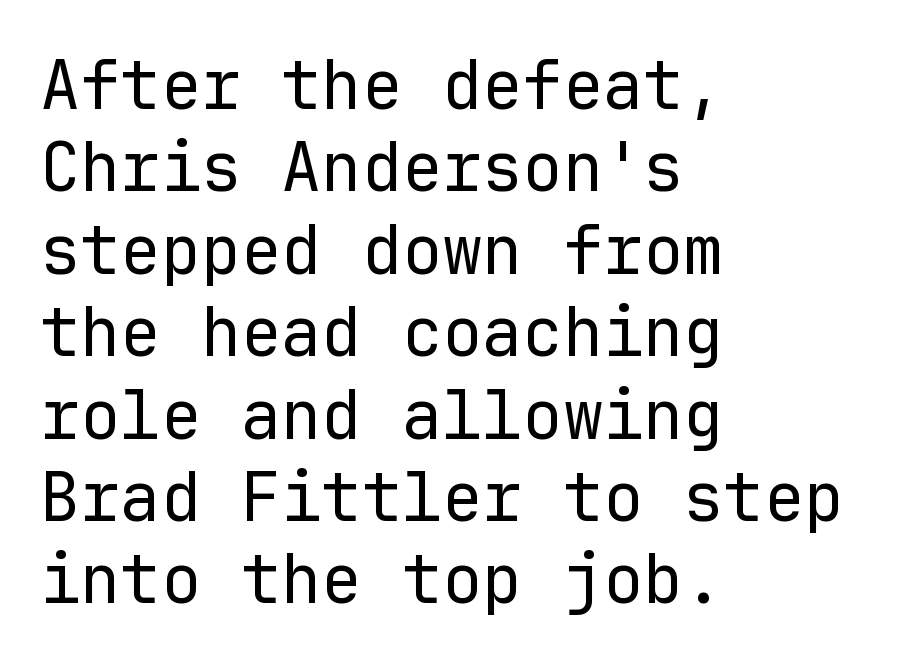
The image shows 67 px regular-weight sans-serif type, upright, monospaced; set left-aligned, line spacing 1.23x, normal letter spacing, not underlined; low stroke contrast and a medium x-height.
